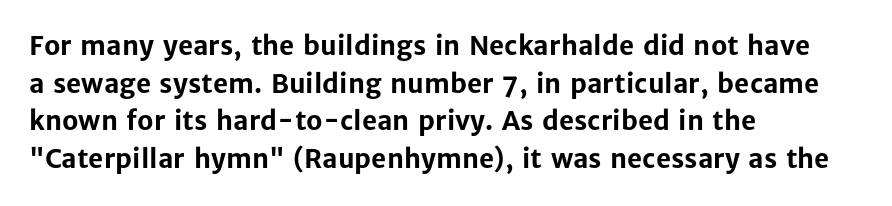
The image shows 26 px bold type, upright; set left-aligned, normal line spacing (1.45x), normal letter spacing, not underlined.
